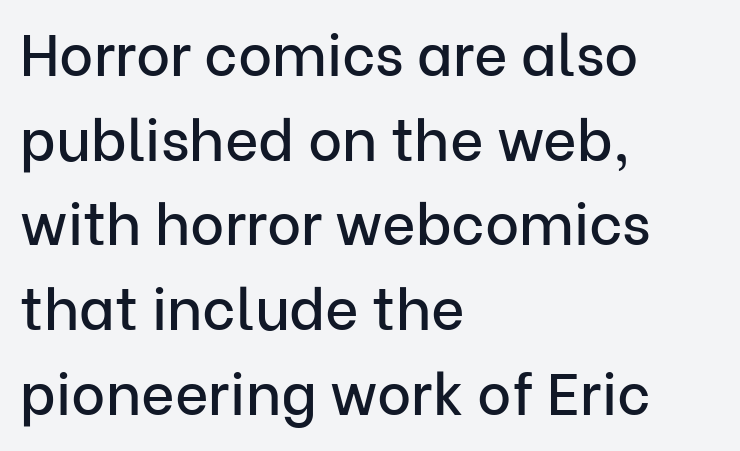
The image shows 58 px sans-serif type, upright; set left-aligned, normal line spacing (1.46x), normal letter spacing, not underlined; low stroke contrast and a medium x-height.
